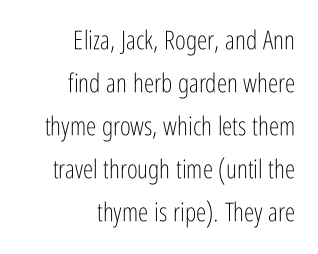
Horizontal alignment here is rightward, an uncommon choice for prose. Summary of weight: not heavy and not bold. Here the glyphs are tracked normally, forming tight word shapes. The gap between lines stays unmarked.
